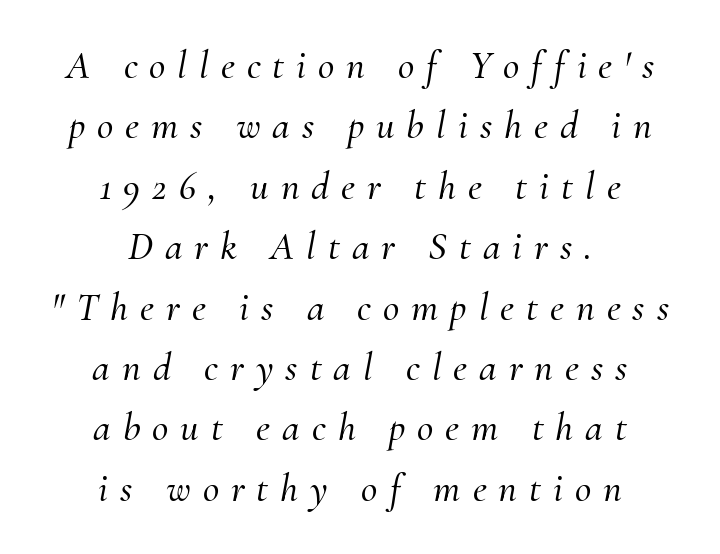
Q: Is the text italic (slanted)? A: Yes, it leans right by about 10 degrees.
Q: Is the typeface a serif or a sans-serif typeface? A: Serif.
Q: Is the text underlined? A: No.
Q: How is the paragraph aligned? A: Centered.
Q: Is the spacing between letters normal or unusually wide? A: Unusually wide.
Q: Is the spacing between lines tight, normal or loose? A: Normal.
Q: Width (condensed, normal, or wide)? A: Normal.
Q: Stroke contrast? A: Medium.
Q: x-height? A: Small.
Q: Monospaced? A: No.
